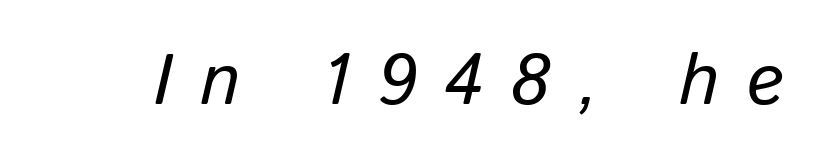
The image shows 72 px regular-weight type, italic (leaning right); set unusually wide letter spacing (+0.39 em), not underlined; low stroke contrast and a medium x-height.
